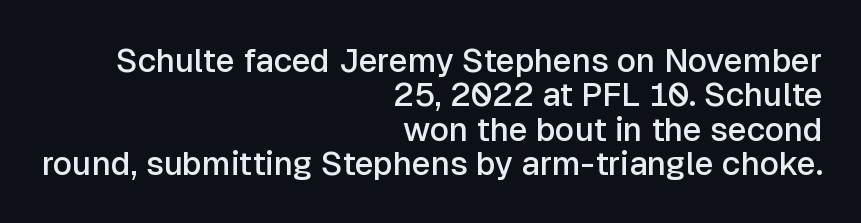
The image shows 33 px semibold sans-serif type, upright; set right-aligned, tight line spacing (1.04x), normal letter spacing, not underlined; low stroke contrast and a medium x-height.
